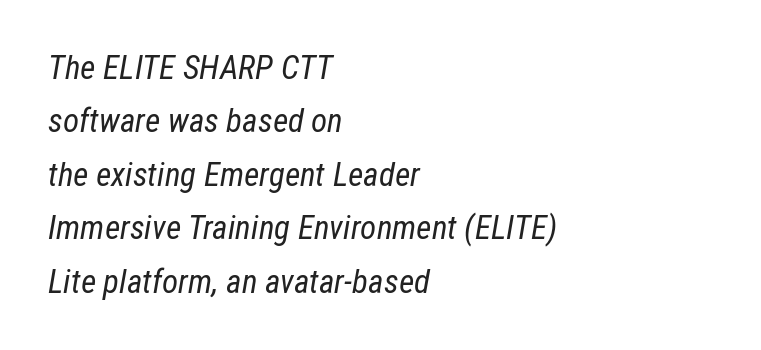
{"italic": "yes", "lean": "right", "slant_degrees": 12, "bold": "no", "weight": "regular", "width": "condensed", "stroke_contrast": "low", "x_height": "medium", "monospaced": "no", "underline": "no", "align": "left", "line_spacing": "normal", "line_spacing_ratio": 1.62, "letter_spacing": "normal", "letter_spacing_em": 0.0, "glyph_px": 33}
